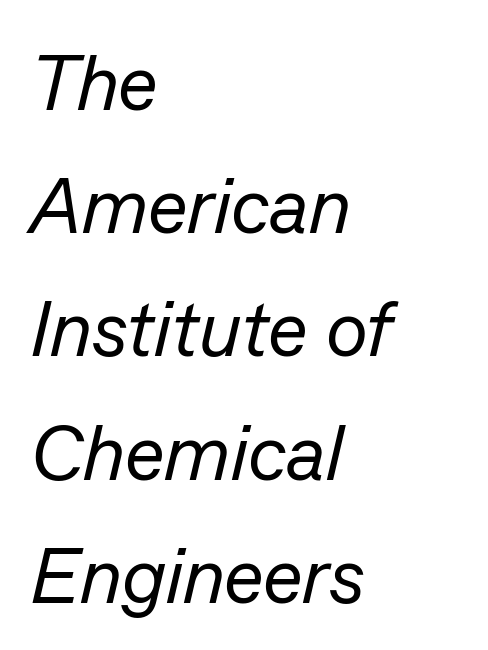
Q: Is the text bold? A: No.
Q: Is the text italic (slanted)? A: Yes, it leans right by about 13 degrees.
Q: Is the text underlined? A: No.
Q: How is the paragraph aligned? A: Left-aligned.
Q: Is the spacing between letters normal or unusually wide? A: Normal.
Q: Is the spacing between lines tight, normal or loose? A: Normal.
Q: Width (condensed, normal, or wide)? A: Normal.
Q: Stroke contrast? A: Low.
Q: x-height? A: Medium.
Q: Monospaced? A: No.
